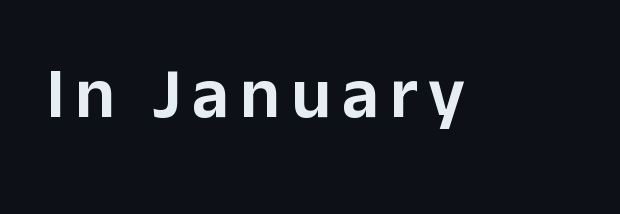
The baseline area is clear. Does the lettering tilt? It doesn't — this is upright. Are there feet on the stems? There aren't — it's a sans. A typesetter would call this proportional, since set widths differ per character.
